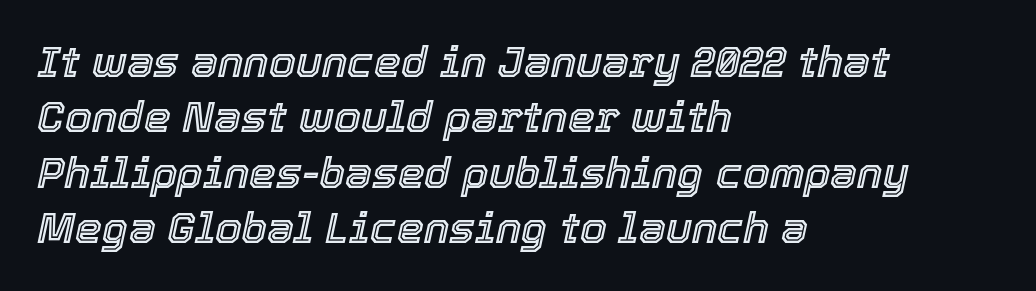
The rendering uses a moderate line-height, typical for paragraphs. Does extra space separate the letters? No, they use regular spacing. Honestly, there is no underline to notice here at all. Each line starts at the same left margin while the right side varies. Characters are canted at an angle relative to the baseline's perpendicular. Each letter keeps its own natural width here, so spacing adapts to shape.
